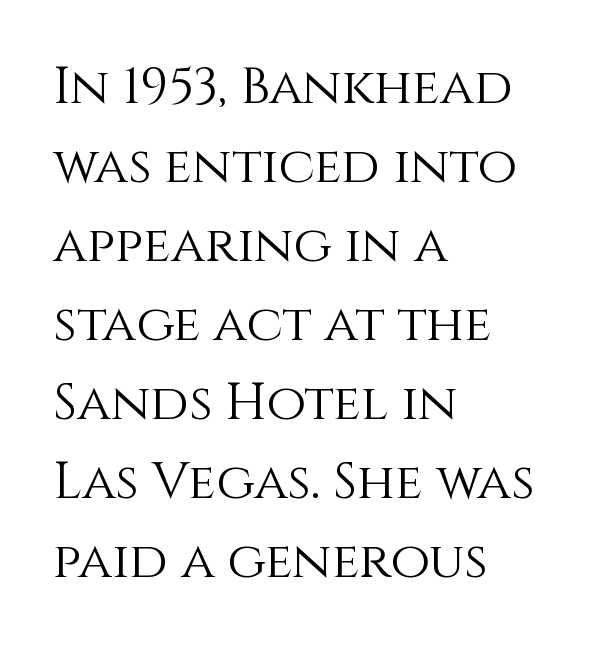
Weight class: somewhere from thin through regular. Looks like regular typesetting: each glyph gets only the width it needs. The type is set solid horizontally, with unmodified tracking. If you drew a line through each stem, it would be perfectly vertical.
